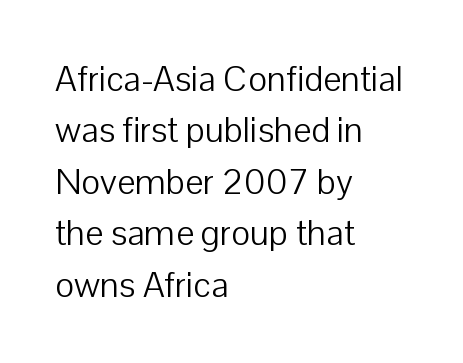
{"serif": "no", "italic": "no", "bold": "no", "weight": "light", "width": "normal", "stroke_contrast": "low", "x_height": "medium", "monospaced": "no", "underline": "no", "align": "left", "line_spacing": "normal", "line_spacing_ratio": 1.43, "letter_spacing": "normal", "letter_spacing_em": 0.0, "glyph_px": 36}
